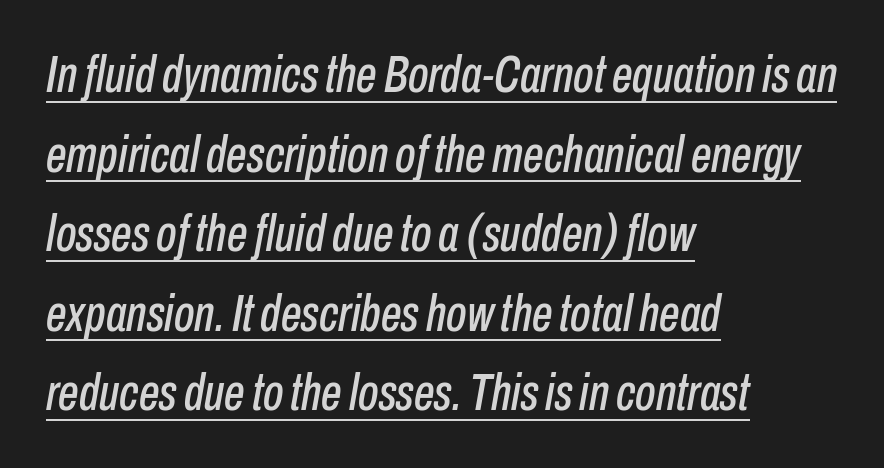
Q: Is the text italic (slanted)? A: Yes, it leans right by about 10 degrees.
Q: Is the text underlined? A: Yes.
Q: How is the paragraph aligned? A: Left-aligned.
Q: Is the spacing between letters normal or unusually wide? A: Normal.
Q: Is the spacing between lines tight, normal or loose? A: Normal.
Q: Width (condensed, normal, or wide)? A: Condensed.
Q: Stroke contrast? A: Low.
Q: x-height? A: Medium.
Q: Monospaced? A: No.
